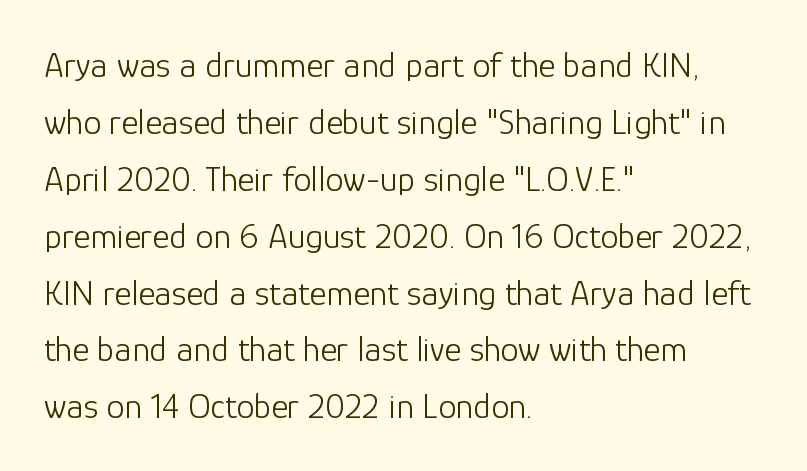
Q: Is the text bold? A: No.
Q: Is the text italic (slanted)? A: No, it is upright.
Q: Is the typeface a serif or a sans-serif typeface? A: Sans-serif.
Q: Is the text underlined? A: No.
Q: How is the paragraph aligned? A: Left-aligned.
Q: Is the spacing between letters normal or unusually wide? A: Normal.
Q: Is the spacing between lines tight, normal or loose? A: Normal.
Q: Width (condensed, normal, or wide)? A: Normal.
Q: Stroke contrast? A: Low.
Q: x-height? A: Medium.
Q: Monospaced? A: No.
